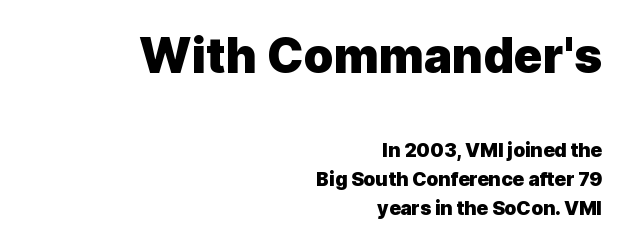
{"serif": "no", "italic": "no", "bold": "yes", "weight": "heavy", "width": "normal", "x_height": "medium", "monospaced": "no", "underline": "no", "align": "right", "line_spacing": "normal", "line_spacing_ratio": 1.53, "letter_spacing": "normal", "letter_spacing_em": 0.0, "larger_block": "first", "size_ratio": 2.53, "glyph_px": 48}
